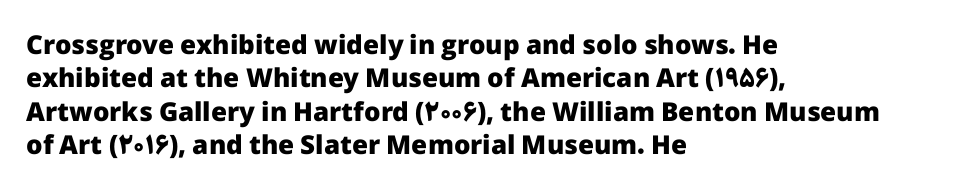
The image shows 26 px bold type, upright; set left-aligned, normal line spacing (1.28x), normal letter spacing, not underlined.
